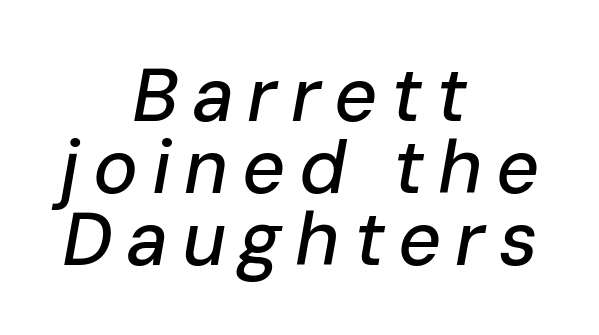
Q: Is the text italic (slanted)? A: Yes, it leans right by about 10 degrees.
Q: Is the text underlined? A: No.
Q: How is the paragraph aligned? A: Centered.
Q: Is the spacing between lines tight, normal or loose? A: Tight.
Q: Width (condensed, normal, or wide)? A: Normal.
Q: Stroke contrast? A: Low.
Q: x-height? A: Medium.
Q: Monospaced? A: No.
